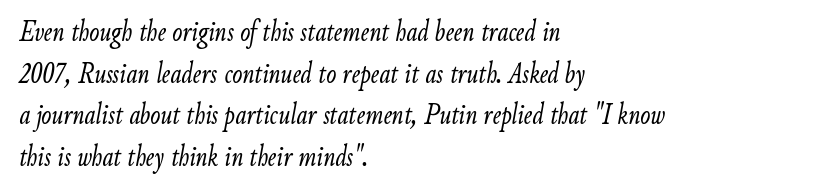
{"italic": "yes", "lean": "right", "slant_degrees": 9, "bold": "no", "weight": "light", "width": "condensed", "stroke_contrast": "low", "x_height": "small", "monospaced": "no", "underline": "no", "align": "left", "line_spacing": "normal", "line_spacing_ratio": 1.39, "letter_spacing": "normal", "letter_spacing_em": 0.0, "glyph_px": 30}
